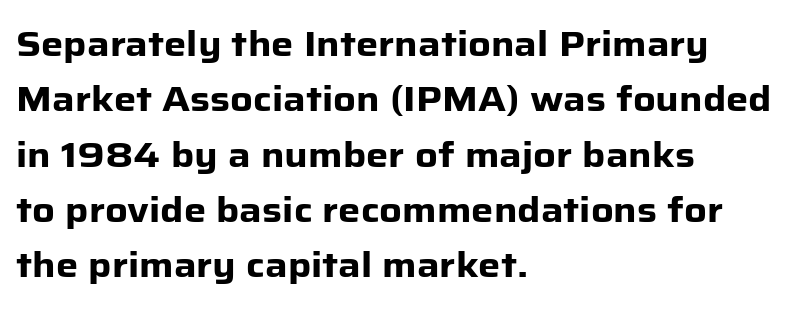
{"serif": "no", "italic": "no", "bold": "yes", "weight": "heavy", "width": "normal", "stroke_contrast": "low", "x_height": "medium", "monospaced": "no", "underline": "no", "align": "left", "line_spacing": "normal", "line_spacing_ratio": 1.58, "letter_spacing": "normal", "letter_spacing_em": 0.0, "glyph_px": 35}
